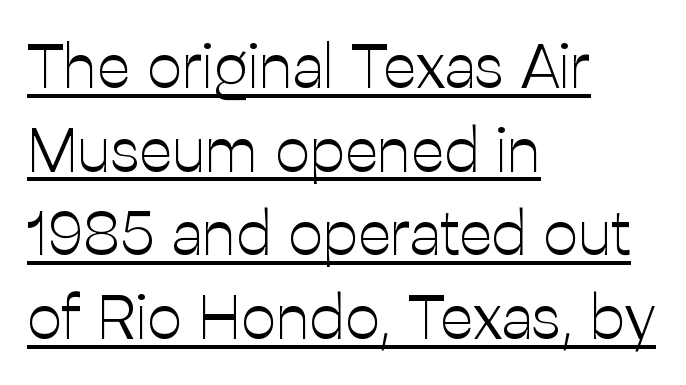
{"serif": "no", "italic": "no", "bold": "no", "weight": "light", "width": "normal", "stroke_contrast": "low", "x_height": "medium", "monospaced": "no", "underline": "yes", "align": "left", "line_spacing": "normal", "line_spacing_ratio": 1.35, "letter_spacing": "normal", "letter_spacing_em": 0.0, "glyph_px": 62}
